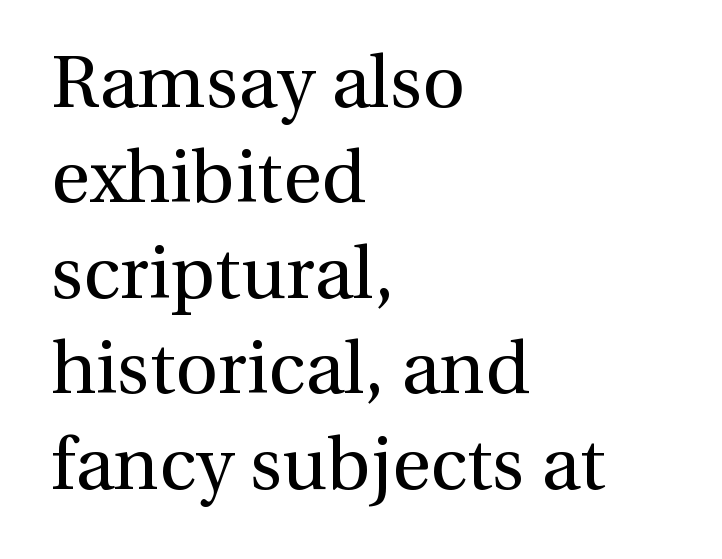
{"serif": "yes", "italic": "no", "bold": "no", "weight": "regular", "width": "normal", "x_height": "medium", "monospaced": "no", "underline": "no", "align": "left", "line_spacing": "normal", "line_spacing_ratio": 1.29, "letter_spacing": "normal", "letter_spacing_em": 0.0, "glyph_px": 74}
